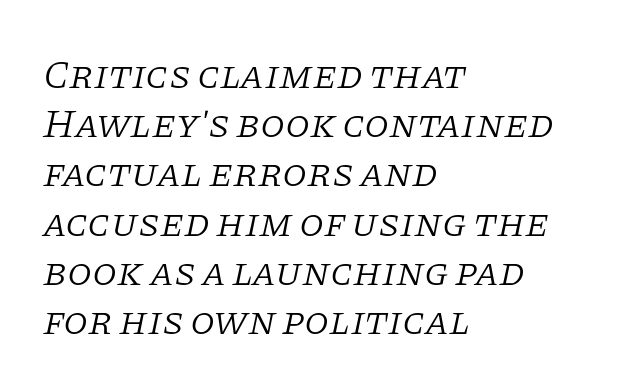
Only glyphs here, with clear space below each row. Nothing unusual about the tracking: characters are spaced as the font intends. Compared with a typical body face, this is equally light or lighter still. You could not count columns in this text — the font is proportionally spaced. Characters are canted at an angle relative to the baseline's perpendicular.
